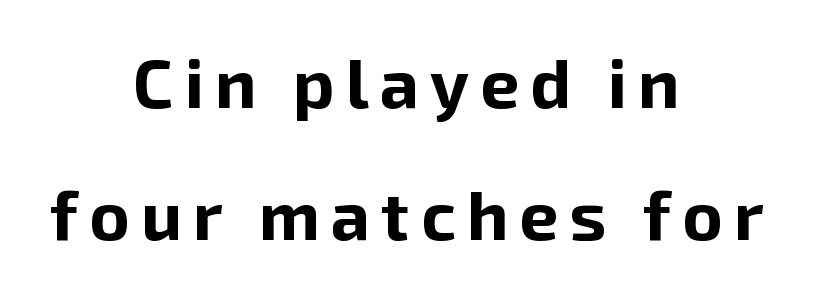
I'd describe the lettering as bold — thick and assertive. The rendering shows plain stroke endings on the letterforms — a sans-serif design. The compositor balanced each line on the midline. Italic: no, the glyphs are upright roman. Rows of type keep a wide berth in the vertical direction. This sample has the flowing, uneven cadence of proportional lettering.
